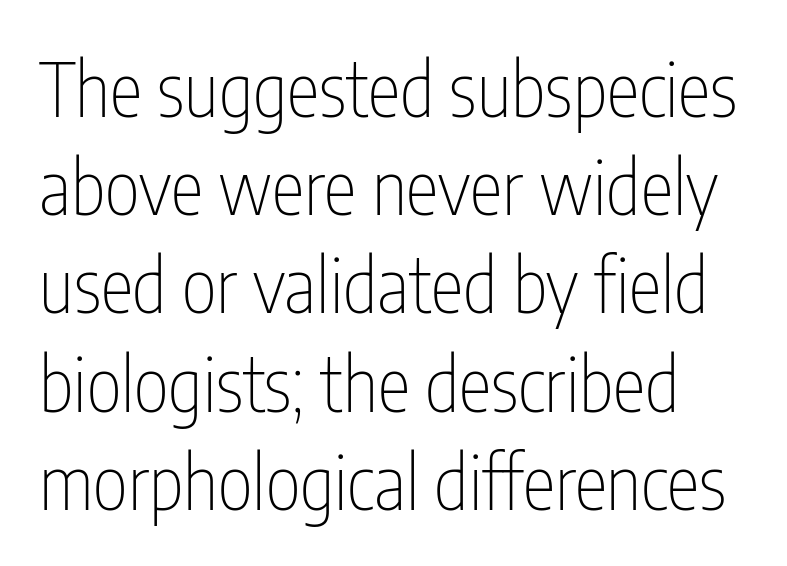
A sans-serif font was chosen for this passage. Upright lettering throughout. Think of a printed novel: that variable character pitch is what you see here. Baseline-to-baseline distance is the conventional proportion of letter height.
